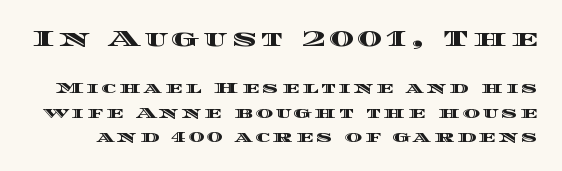
The image shows 23 px text type, upright; set normal line spacing (1.61x), not underlined; the first (top) block is 1.53x larger.
